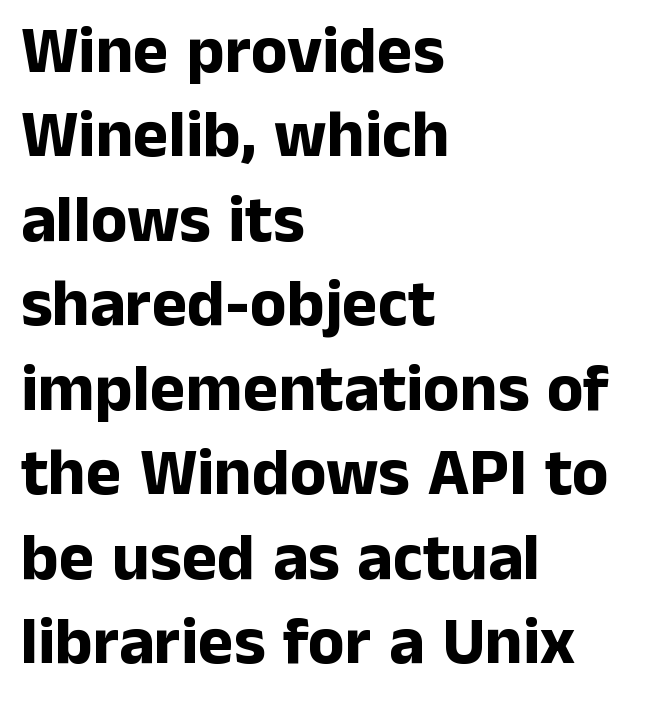
Rule under the text: the space is simply empty. The face used here is a sans, in the tradition of grotesques and geometrics. The paragraph shown leans on its left margin. This block has exactly the height ordinary leading produces.
